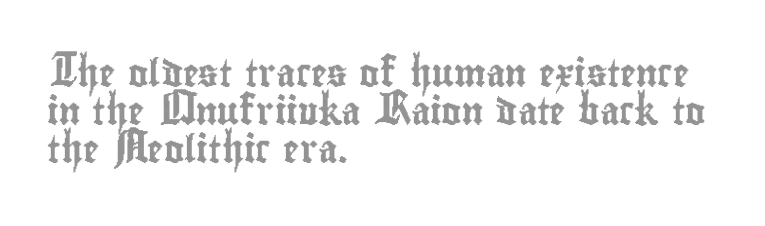
Every stem runs plumb, perpendicular to the baseline. No extra tracking has been applied to these lines. Students, observe: this is what conventionally led text looks like. The rendering anchors every line to the left-hand side. Just letters on the line, the space beneath them empty.
